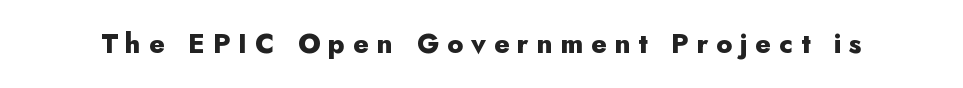
{"italic": "no", "bold": "yes", "underline": "no", "letter_spacing": "wide", "letter_spacing_em": 0.29, "glyph_px": 27}
